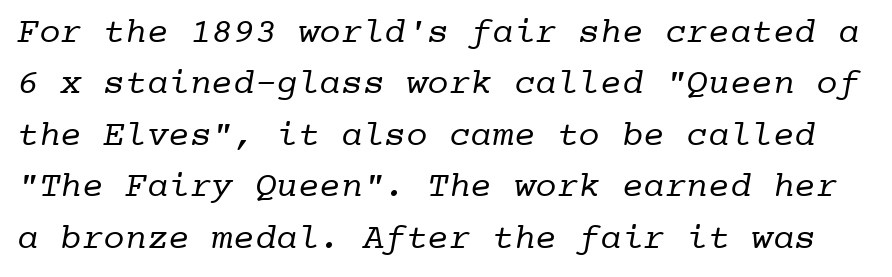
Q: Is the text bold? A: No.
Q: Is the typeface a serif or a sans-serif typeface? A: Serif.
Q: Is the text underlined? A: No.
Q: Is the spacing between letters normal or unusually wide? A: Normal.
Q: Is the spacing between lines tight, normal or loose? A: Normal.
Q: Width (condensed, normal, or wide)? A: Normal.
Q: Stroke contrast? A: Low.
Q: x-height? A: Medium.
Q: Monospaced? A: Yes.
